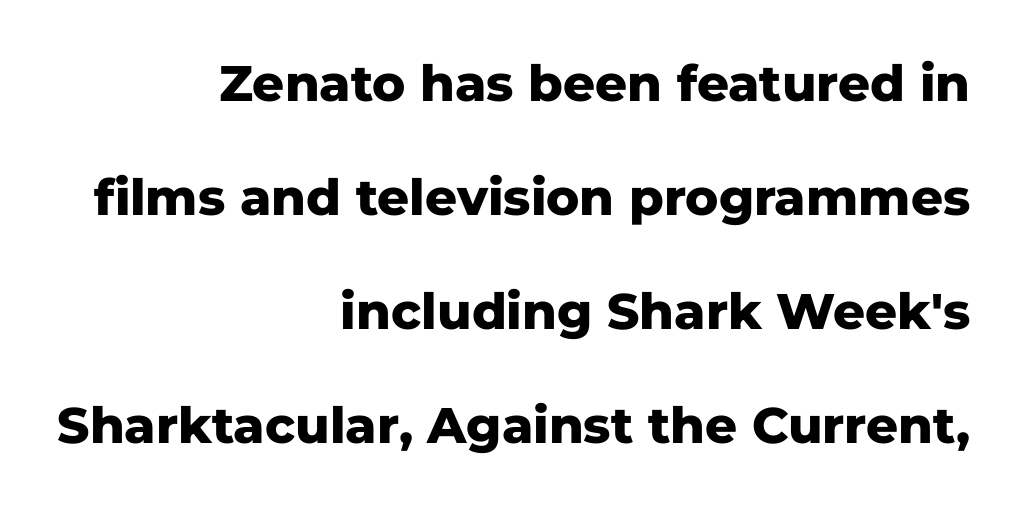
Each letter's strokes conclude bluntly, with no projecting serifs. Students, this is bold: see how much ink each stroke carries. A bare baseline throughout the passage. Does extra space separate the letters? No, they use regular spacing.
